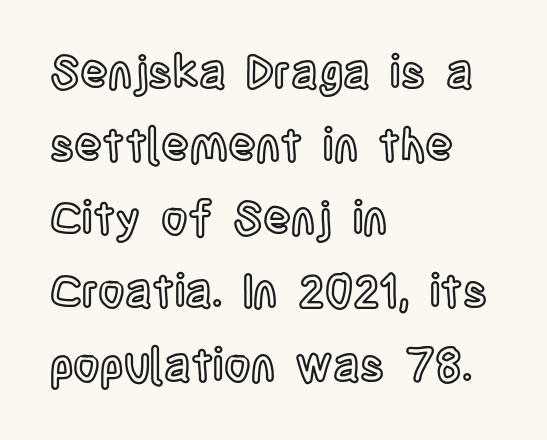
The image shows 46 px condensed type, upright; set left-aligned, normal line spacing (1.59x), normal letter spacing, not underlined; a large x-height.
